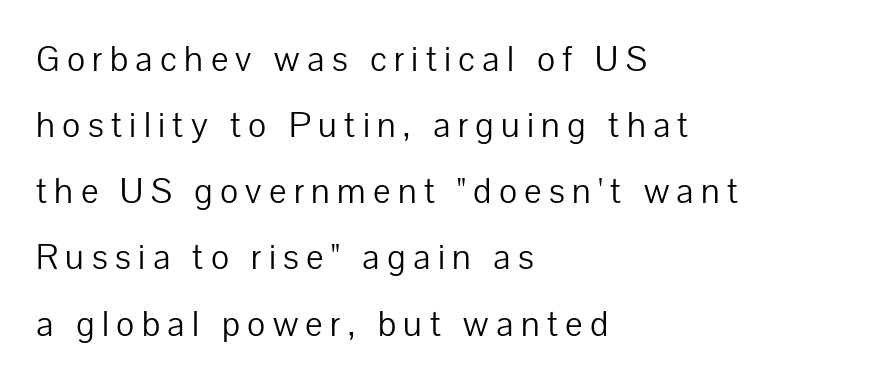
{"serif": "no", "italic": "no", "bold": "no", "weight": "light", "width": "normal", "stroke_contrast": "low", "x_height": "medium", "monospaced": "no", "underline": "no", "align": "left", "line_spacing_ratio": 1.89, "letter_spacing": "wide", "letter_spacing_em": 0.21, "glyph_px": 35}
